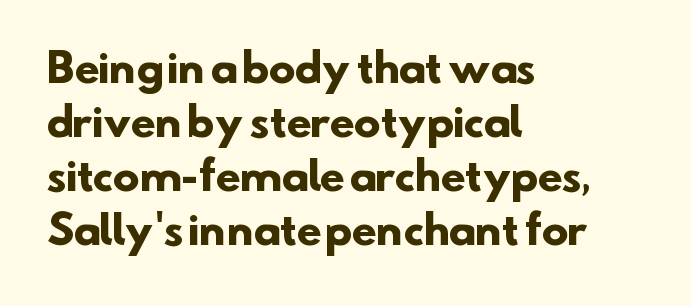
{"serif": "no", "bold": "yes", "weight": "heavy", "width": "normal", "stroke_contrast": "low", "x_height": "small", "monospaced": "no", "underline": "no", "align": "left", "line_spacing": "normal", "line_spacing_ratio": 1.35, "letter_spacing": "normal", "letter_spacing_em": 0.0, "glyph_px": 40}
